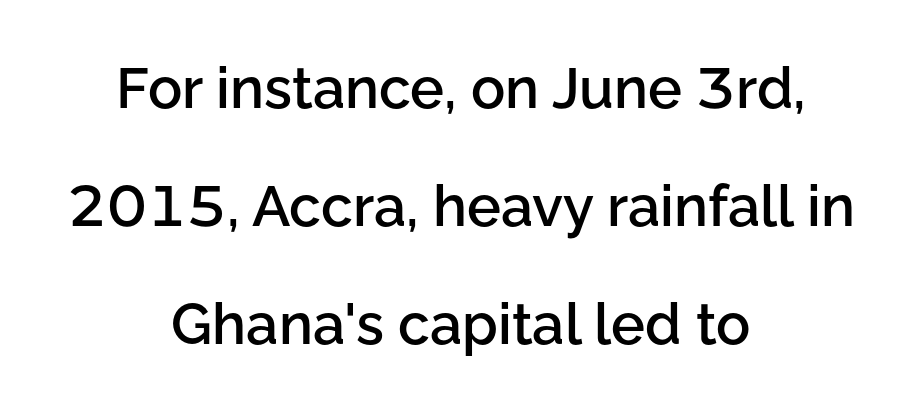
Q: Is the text bold? A: Semi-bold.
Q: Is the text italic (slanted)? A: No, it is upright.
Q: Is the typeface a serif or a sans-serif typeface? A: Sans-serif.
Q: Is the text underlined? A: No.
Q: How is the paragraph aligned? A: Centered.
Q: Is the spacing between letters normal or unusually wide? A: Normal.
Q: Is the spacing between lines tight, normal or loose? A: Loose.
Q: Width (condensed, normal, or wide)? A: Normal.
Q: Stroke contrast? A: Low.
Q: x-height? A: Medium.
Q: Monospaced? A: No.
